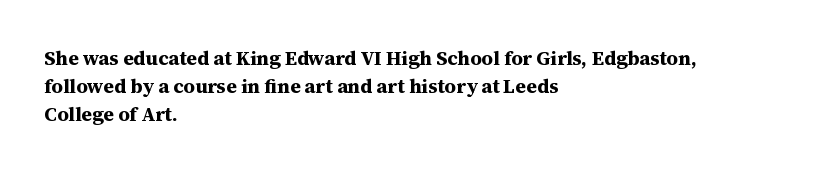
Its strokes are broad and dark, the hallmark of bold type. Plain, unruled lines of type. The paragraph shown leans on its left margin. Reading down the column, the eye jumps a familiar distance to each next line. Vertical strokes here are truly vertical.
